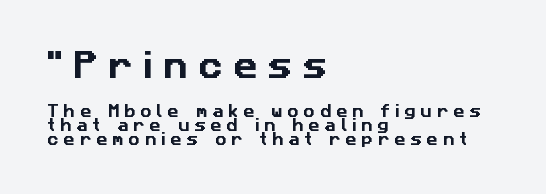
{"serif": "no", "width": "normal", "stroke_contrast": "low", "x_height": "medium", "monospaced": "no", "underline": "no", "align": "left", "line_spacing": "tight", "line_spacing_ratio": 1.02, "letter_spacing": "wide", "letter_spacing_em": 0.35, "larger_block": "first", "size_ratio": 2.14, "glyph_px": 30}
